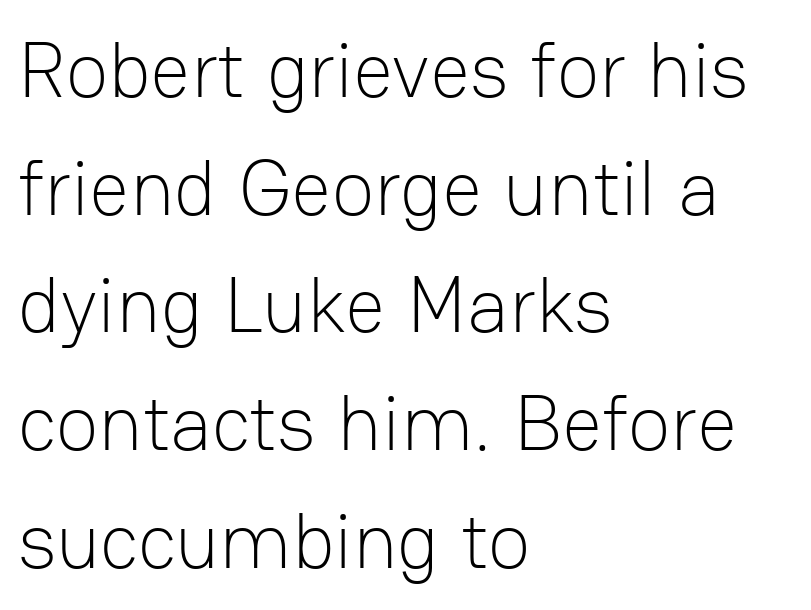
The image shows 79 px light sans-serif type, upright; set left-aligned, normal line spacing (1.49x), normal letter spacing, not underlined; low stroke contrast and a medium x-height.
